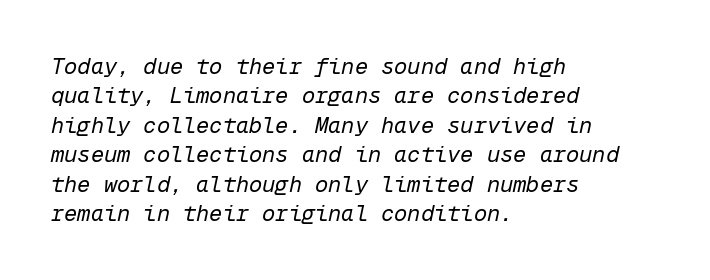
{"italic": "yes", "lean": "right", "slant_degrees": 12, "bold": "no", "underline": "no", "align": "left", "line_spacing": "normal", "line_spacing_ratio": 1.34, "letter_spacing": "normal", "letter_spacing_em": 0.0, "glyph_px": 22}
